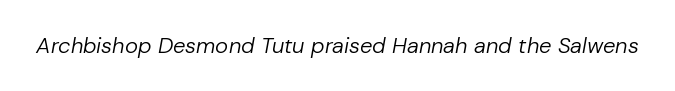
The image shows 22 px text type, italic (leaning right); set normal letter spacing, not underlined.
